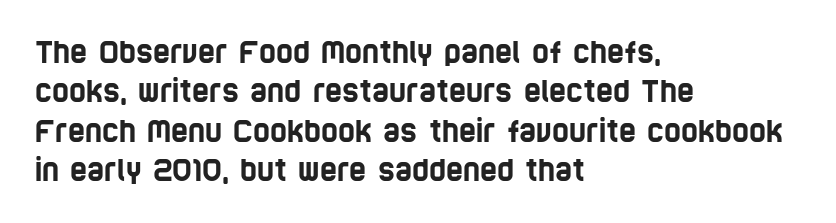
Q: Is the typeface a serif or a sans-serif typeface? A: Sans-serif.
Q: Is the text underlined? A: No.
Q: How is the paragraph aligned? A: Left-aligned.
Q: Is the spacing between letters normal or unusually wide? A: Normal.
Q: Is the spacing between lines tight, normal or loose? A: Normal.
Q: Width (condensed, normal, or wide)? A: Condensed.
Q: Stroke contrast? A: Low.
Q: x-height? A: Large.
Q: Monospaced? A: No.
